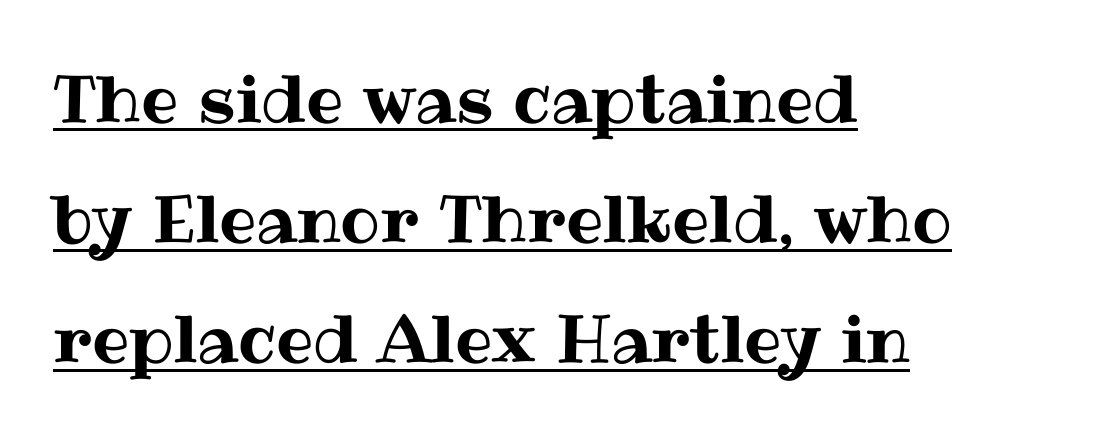
Q: Is the text italic (slanted)? A: No, it is upright.
Q: Is the text underlined? A: Yes.
Q: How is the paragraph aligned? A: Left-aligned.
Q: Is the spacing between letters normal or unusually wide? A: Normal.
Q: Width (condensed, normal, or wide)? A: Normal.
Q: Stroke contrast? A: Medium.
Q: x-height? A: Medium.
Q: Monospaced? A: No.
